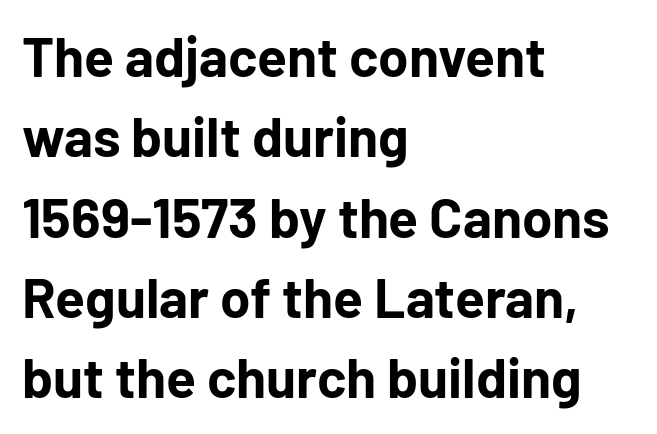
The image shows 55 px bold sans-serif type, upright; set left-aligned, normal line spacing (1.46x), normal letter spacing, not underlined; low stroke contrast and a medium x-height.
